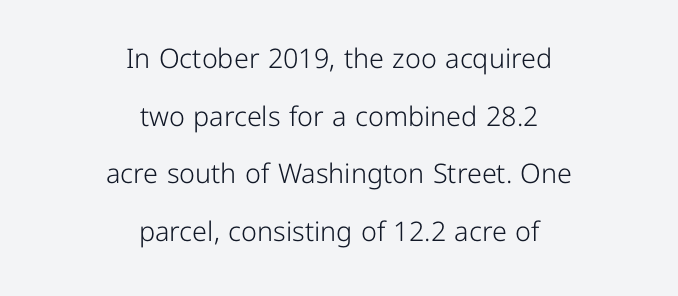
The image shows 27 px text type, upright; set centered, loose line spacing (2.13x), normal letter spacing, not underlined.
